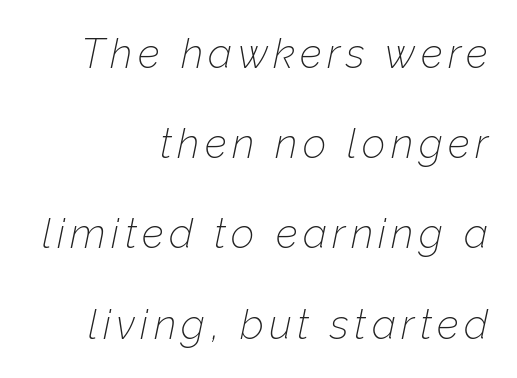
The image shows 41 px thin type, italic (leaning right); set right-aligned, loose line spacing (2.2x), not underlined; low stroke contrast and a medium x-height.
